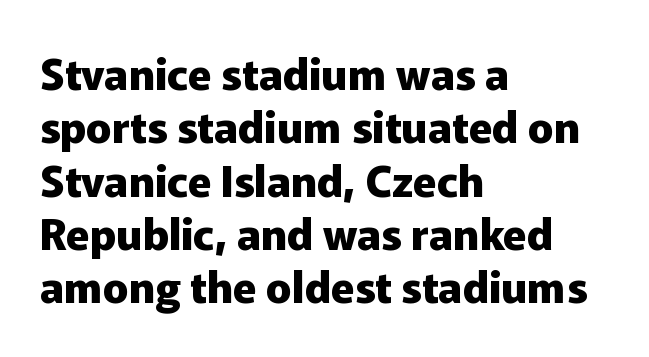
{"serif": "no", "italic": "no", "bold": "yes", "weight": "heavy", "width": "normal", "stroke_contrast": "low", "x_height": "medium", "monospaced": "no", "underline": "no", "align": "left", "line_spacing_ratio": 1.24, "letter_spacing": "normal", "letter_spacing_em": 0.0, "glyph_px": 43}
